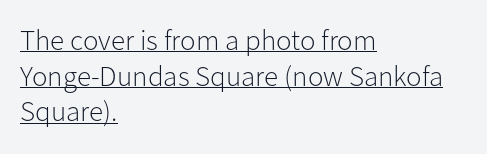
The image shows 29 px light sans-serif type, upright; set left-aligned, line spacing 1.23x, normal letter spacing, underlined; low stroke contrast and a medium x-height.
